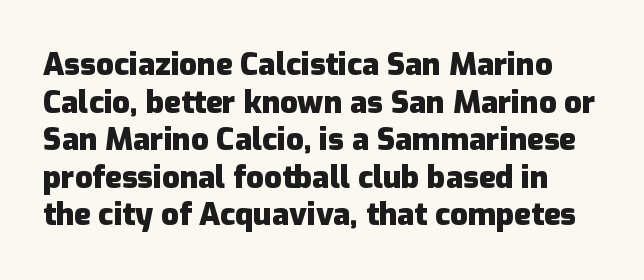
The image shows 31 px heavy sans-serif type, upright; set line spacing 1.21x, normal letter spacing, not underlined; low stroke contrast and a medium x-height.
